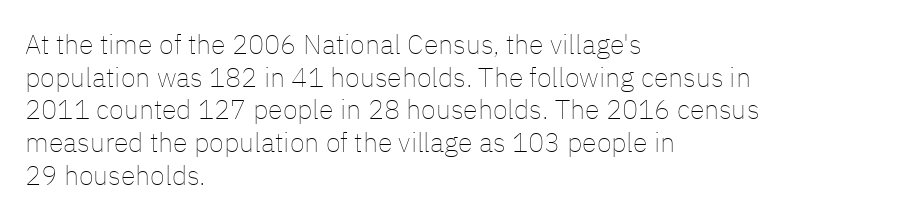
The image shows 27 px text type, upright; set left-aligned, line spacing 1.21x, normal letter spacing, not underlined.
